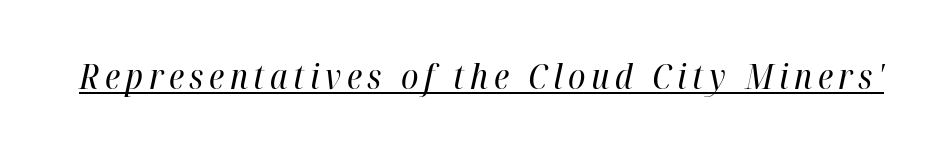
The image shows 35 px regular-weight, condensed type, italic (leaning right); set underlined; high stroke contrast and a medium x-height.
